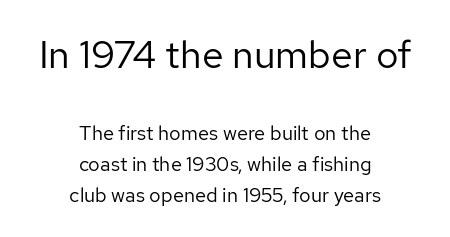
The image shows 39 px regular-weight sans-serif type, upright; set centered, normal line spacing (1.54x), normal letter spacing, not underlined; the first (top) block is 1.95x larger; low stroke contrast and a medium x-height.
